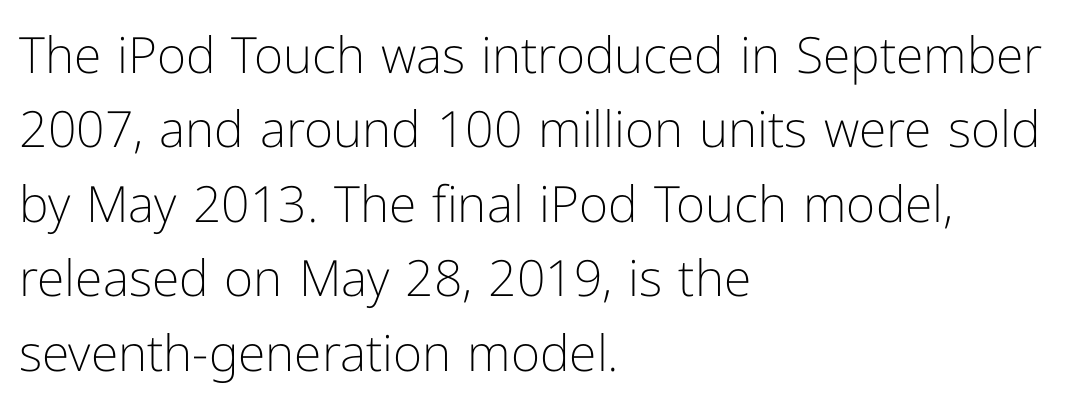
Vertical spacing — default. Quick note: underline off. Italic: no, the glyphs are upright roman. A light-to-regular cut is what we see here.
